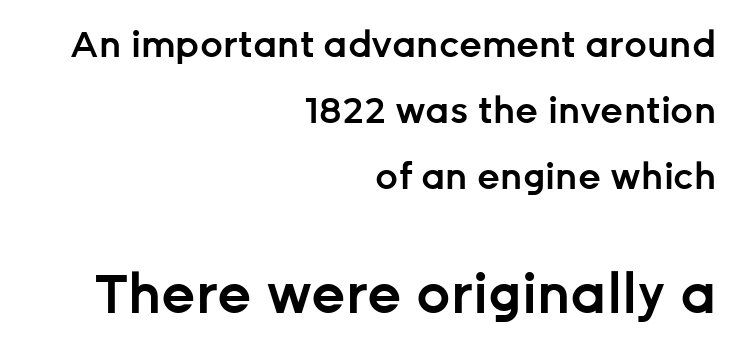
{"serif": "no", "italic": "no", "bold": "semi", "weight": "semibold", "width": "normal", "stroke_contrast": "low", "x_height": "medium", "monospaced": "no", "underline": "no", "align": "right", "line_spacing_ratio": 1.83, "letter_spacing": "normal", "letter_spacing_em": 0.0, "larger_block": "second", "size_ratio": 1.5, "glyph_px": 54}
